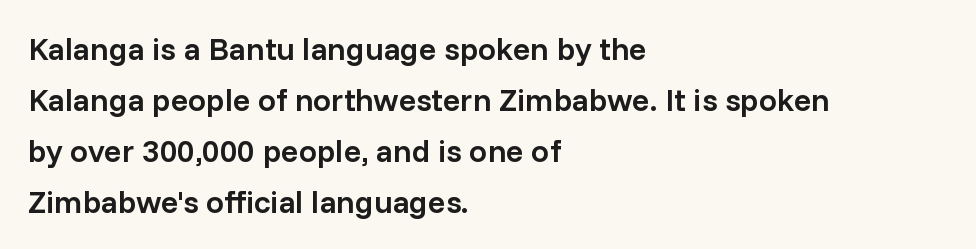
The type is set solid horizontally, with unmodified tracking. Layout note: lines flush left. I'd call this a sans setting — the letters go barefoot. These lines were composed using upright roman letters. Rows of type keep a routine distance in the vertical direction. Letters rest on an invisible, unmarked baseline.
